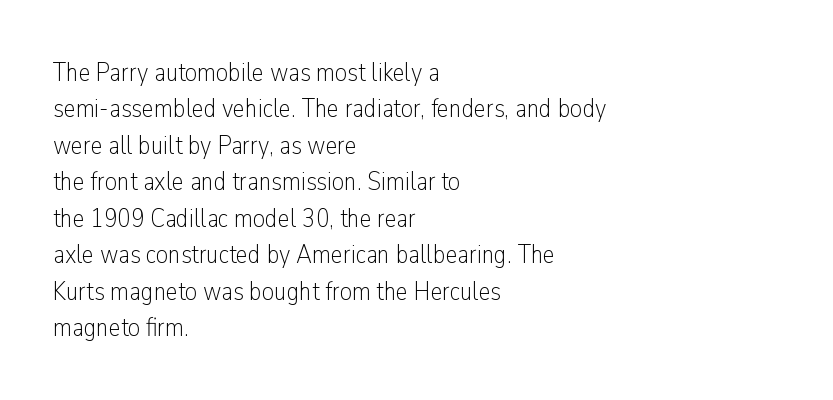
The image shows 27 px text type, upright; set left-aligned, normal line spacing (1.35x), normal letter spacing, not underlined.
